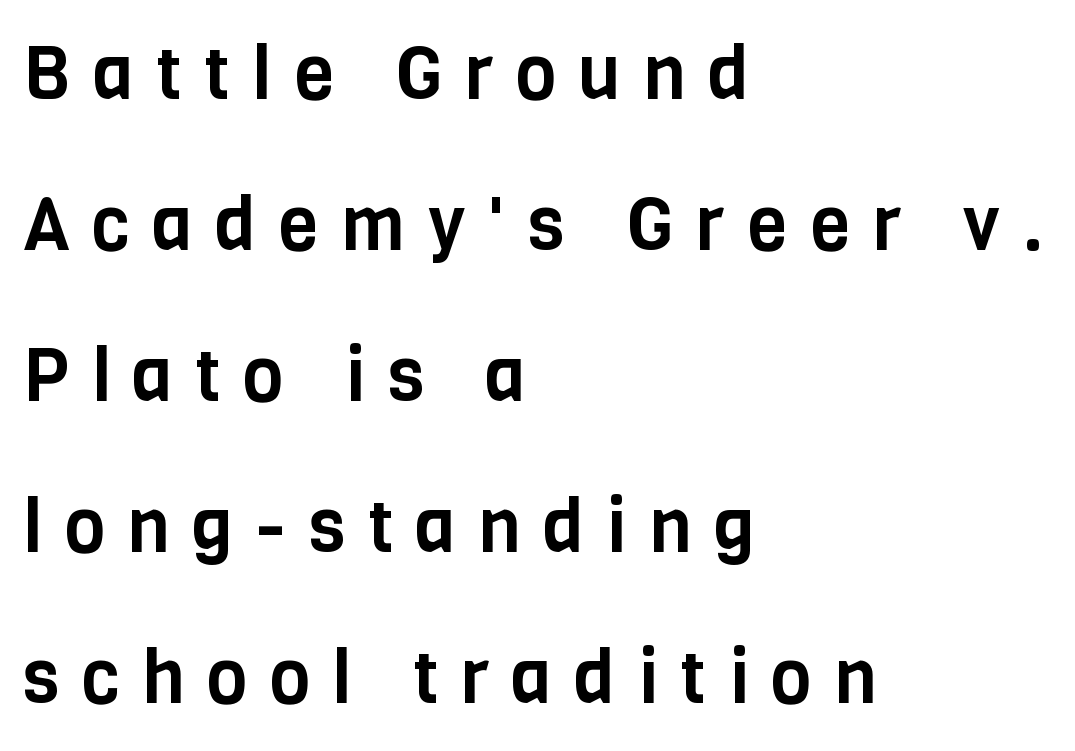
Observe the wide spacing: letters keep a clear distance from each other. Is this a fixed-width face? No — the glyphs have proportional, varying widths. Vertical spacing — loose. The glyphs are unaccompanied by any horizontal stroke below them.
